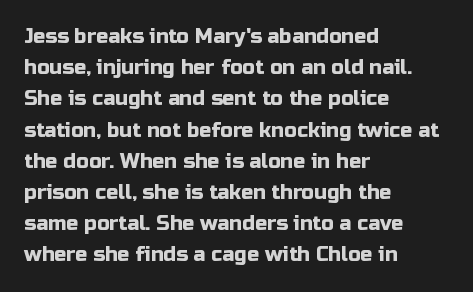
{"italic": "no", "underline": "no", "align": "left", "line_spacing": "normal", "line_spacing_ratio": 1.56, "letter_spacing": "normal", "letter_spacing_em": 0.0, "glyph_px": 20}
